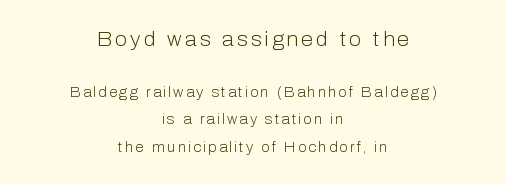
Q: Is the text bold? A: No.
Q: Is the text italic (slanted)? A: No, it is upright.
Q: Is the text underlined? A: No.
Q: How is the paragraph aligned? A: Centered.
Q: Is the spacing between lines tight, normal or loose? A: Loose.
Q: Which block of text is set in a larger size, the first (top) or the second (bottom)? A: The first (top) one.
